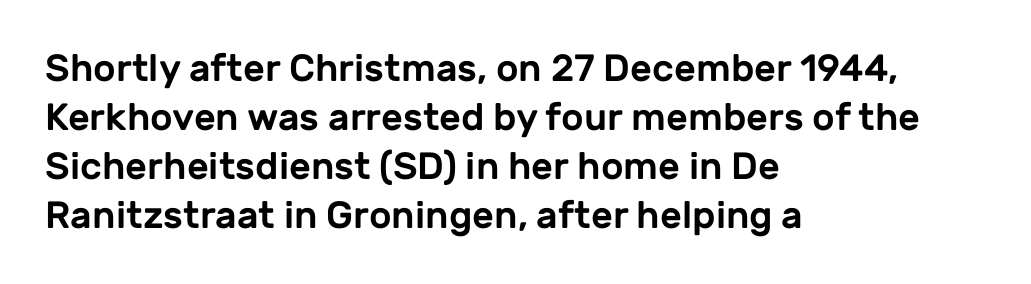
Each letter keeps its own natural width here, so spacing adapts to shape. Vertically, the passage feels balanced, rows spaced as you'd expect. Underlining? Definitely not there. Quick note: not italic, upright. Inter-character spacing is left at the font's built-in metrics. Alignment: flush left.
